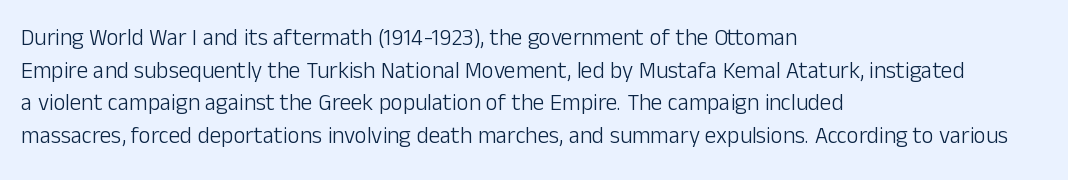
{"italic": "no", "bold": "no", "underline": "no", "align": "left", "line_spacing": "normal", "line_spacing_ratio": 1.42, "letter_spacing": "normal", "letter_spacing_em": 0.0, "glyph_px": 23}
